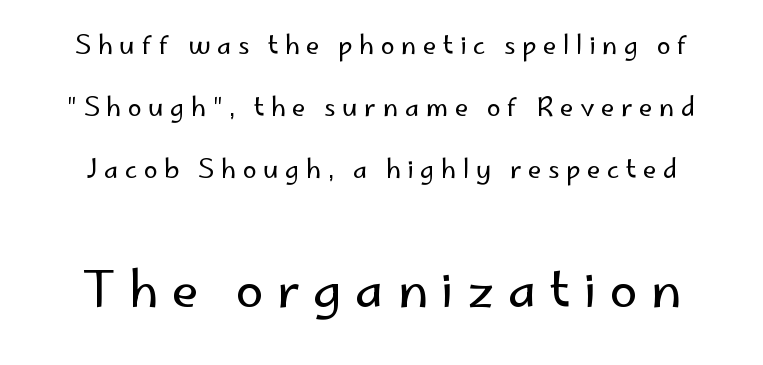
Q: Is the text bold? A: No.
Q: Is the text italic (slanted)? A: No, it is upright.
Q: Is the typeface a serif or a sans-serif typeface? A: Sans-serif.
Q: Is the text underlined? A: No.
Q: How is the paragraph aligned? A: Centered.
Q: Is the spacing between letters normal or unusually wide? A: Unusually wide.
Q: Is the spacing between lines tight, normal or loose? A: Loose.
Q: Which block of text is set in a larger size, the first (top) or the second (bottom)? A: The second (bottom) one.
Q: Width (condensed, normal, or wide)? A: Normal.
Q: Stroke contrast? A: Low.
Q: x-height? A: Small.
Q: Monospaced? A: No.
